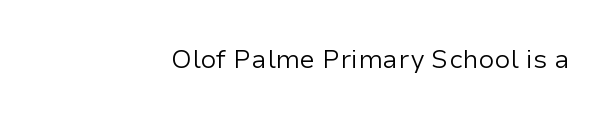
A roman cut, with each character standing at attention. Decoration check: the copy has no underline. The gaps between neighbouring characters are ordinary and unremarkable. Bold? No — there's no thickening of the strokes.
